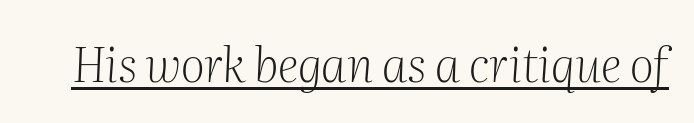
The axis of the letterforms is tilted away from vertical. Notice how a bar underscores the lettering throughout. The type family on display is of the serif kind. Here the designer chose a conventional face with non-uniform glyph widths. There is no visible air inserted between adjacent glyphs. This is not heavy type; no bold has been used.
